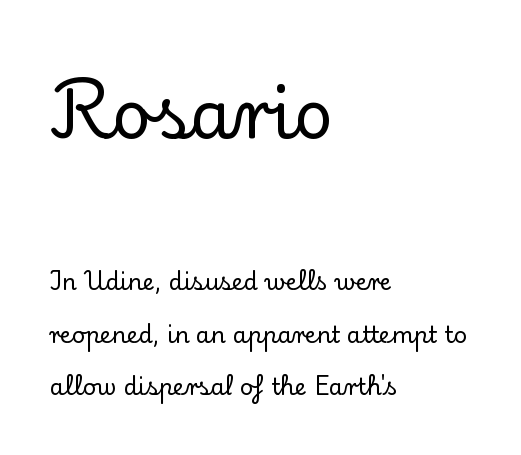
Q: Is the text italic (slanted)? A: No, it is upright.
Q: Is the typeface a serif or a sans-serif typeface? A: Serif.
Q: Is the text underlined? A: No.
Q: How is the paragraph aligned? A: Left-aligned.
Q: Is the spacing between letters normal or unusually wide? A: Normal.
Q: Is the spacing between lines tight, normal or loose? A: Loose.
Q: Which block of text is set in a larger size, the first (top) or the second (bottom)? A: The first (top) one.
Q: Width (condensed, normal, or wide)? A: Normal.
Q: Stroke contrast? A: Low.
Q: x-height? A: Small.
Q: Monospaced? A: No.
